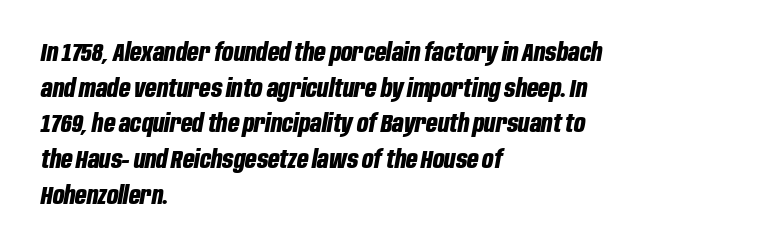
Layout note: lines flush left. Successive baselines arrive at the customary interval. The typesetting leans heavy: a genuine bold. Just letters on the line, the space beneath them empty.
